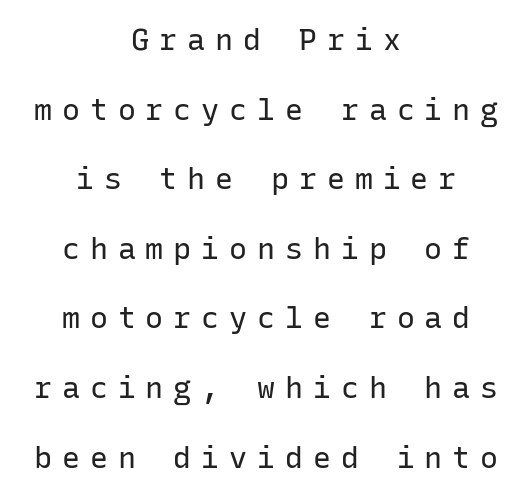
Q: Is the text bold? A: No.
Q: Is the text italic (slanted)? A: No, it is upright.
Q: Is the typeface a serif or a sans-serif typeface? A: Sans-serif.
Q: Is the text underlined? A: No.
Q: How is the paragraph aligned? A: Centered.
Q: Is the spacing between letters normal or unusually wide? A: Unusually wide.
Q: Is the spacing between lines tight, normal or loose? A: Loose.
Q: Width (condensed, normal, or wide)? A: Normal.
Q: Stroke contrast? A: Low.
Q: x-height? A: Medium.
Q: Monospaced? A: Yes.
